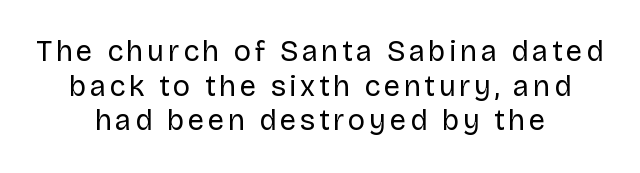
Q: Is the text bold? A: No.
Q: Is the text italic (slanted)? A: No, it is upright.
Q: Is the typeface a serif or a sans-serif typeface? A: Sans-serif.
Q: Is the text underlined? A: No.
Q: How is the paragraph aligned? A: Centered.
Q: Width (condensed, normal, or wide)? A: Normal.
Q: Stroke contrast? A: Low.
Q: x-height? A: Large.
Q: Monospaced? A: No.
